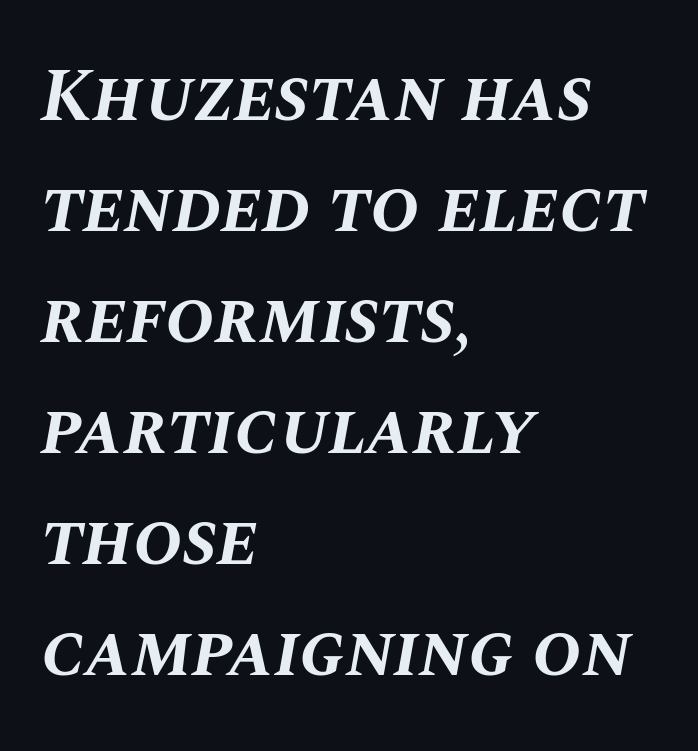
Q: Is the text bold? A: Yes.
Q: Is the text italic (slanted)? A: Yes, it leans right by about 10 degrees.
Q: Is the text underlined? A: No.
Q: How is the paragraph aligned? A: Left-aligned.
Q: Is the spacing between letters normal or unusually wide? A: Normal.
Q: Is the spacing between lines tight, normal or loose? A: Normal.
Q: Width (condensed, normal, or wide)? A: Normal.
Q: Stroke contrast? A: Medium.
Q: x-height? A: Large.
Q: Monospaced? A: No.
